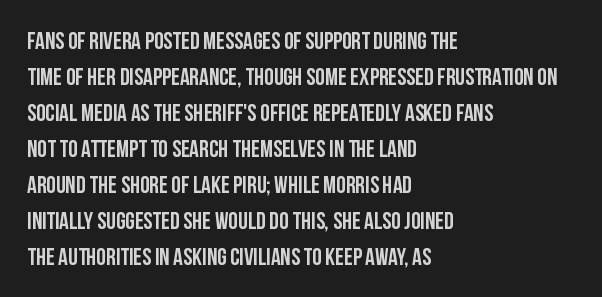
{"italic": "no", "underline": "no", "align": "left", "line_spacing": "normal", "line_spacing_ratio": 1.5, "letter_spacing": "normal", "letter_spacing_em": 0.0, "glyph_px": 24}
